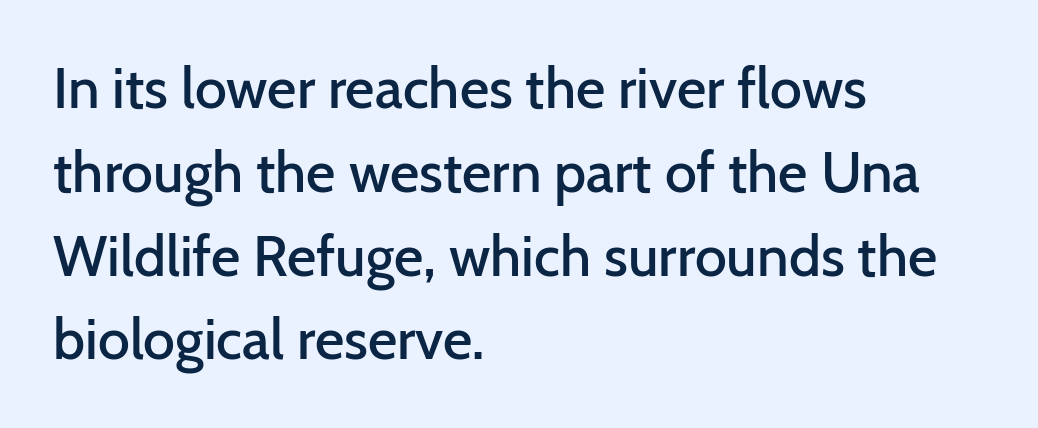
Q: Is the text bold? A: Semi-bold.
Q: Is the text italic (slanted)? A: No, it is upright.
Q: Is the typeface a serif or a sans-serif typeface? A: Sans-serif.
Q: Is the text underlined? A: No.
Q: How is the paragraph aligned? A: Left-aligned.
Q: Is the spacing between letters normal or unusually wide? A: Normal.
Q: Is the spacing between lines tight, normal or loose? A: Normal.
Q: Width (condensed, normal, or wide)? A: Normal.
Q: Stroke contrast? A: Low.
Q: x-height? A: Medium.
Q: Monospaced? A: No.
